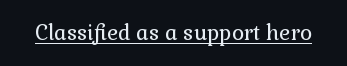
Italic: no, the glyphs are upright roman. You can see a thin bar hugging the bottom of the glyphs. Nothing heavy about these letters — not bold at all. Look at the tracking — it's just the regular setting, nothing added.
